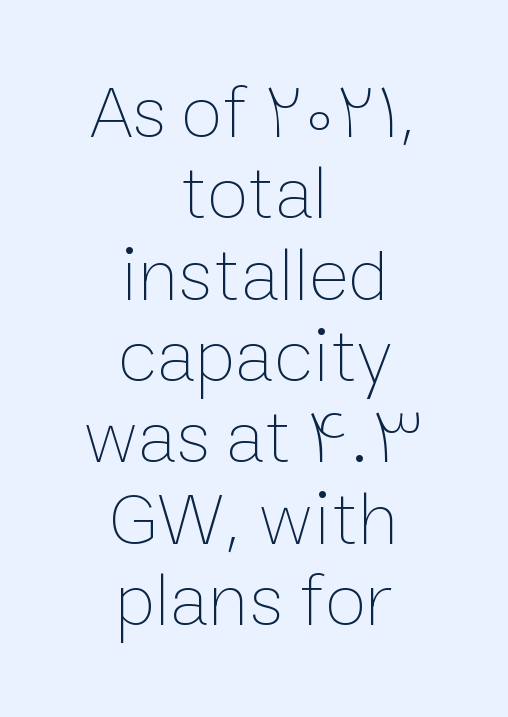
If you folded the block vertically in half, each line would mirror itself in length. Each new line begins almost immediately beneath the previous one. Just letters on the line, the space beneath them empty. The font is comparable to plain body text, perhaps lighter. The typography opts for an upright posture over an oblique one. Is this a fixed-width face? No — the glyphs have proportional, varying widths.
